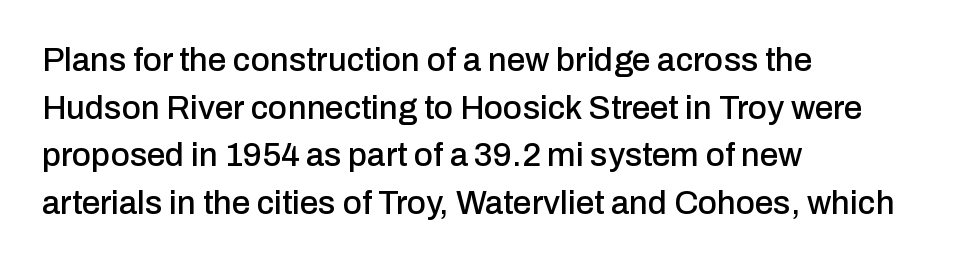
Q: Is the text italic (slanted)? A: No, it is upright.
Q: Is the typeface a serif or a sans-serif typeface? A: Sans-serif.
Q: Is the text underlined? A: No.
Q: How is the paragraph aligned? A: Left-aligned.
Q: Is the spacing between letters normal or unusually wide? A: Normal.
Q: Is the spacing between lines tight, normal or loose? A: Normal.
Q: Width (condensed, normal, or wide)? A: Normal.
Q: Stroke contrast? A: Low.
Q: x-height? A: Medium.
Q: Monospaced? A: No.
